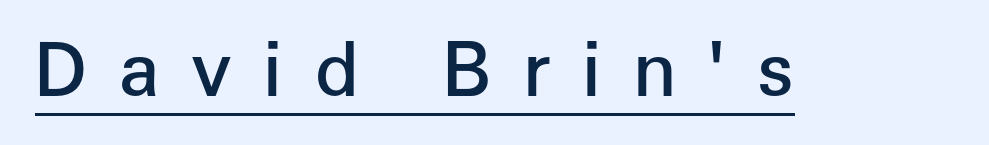
{"serif": "no", "italic": "no", "bold": "semi", "weight": "semibold", "width": "normal", "stroke_contrast": "low", "x_height": "medium", "monospaced": "no", "underline": "yes", "letter_spacing": "wide", "letter_spacing_em": 0.42, "glyph_px": 74}
